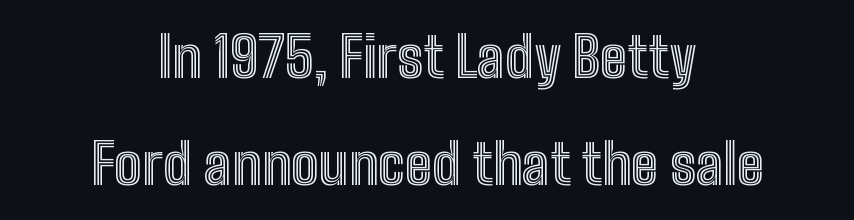
{"italic": "no", "width": "condensed", "x_height": "medium", "monospaced": "no", "underline": "no", "align": "center", "line_spacing": "loose", "line_spacing_ratio": 1.94, "letter_spacing": "normal", "letter_spacing_em": 0.0, "glyph_px": 55}
